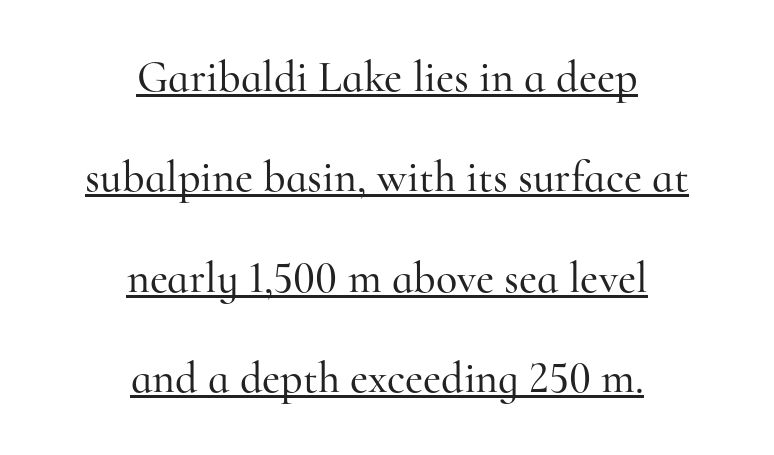
Q: Is the text italic (slanted)? A: No, it is upright.
Q: Is the typeface a serif or a sans-serif typeface? A: Serif.
Q: Is the text underlined? A: Yes.
Q: How is the paragraph aligned? A: Centered.
Q: Is the spacing between letters normal or unusually wide? A: Normal.
Q: Is the spacing between lines tight, normal or loose? A: Loose.
Q: Width (condensed, normal, or wide)? A: Normal.
Q: Stroke contrast? A: High.
Q: x-height? A: Small.
Q: Monospaced? A: No.
